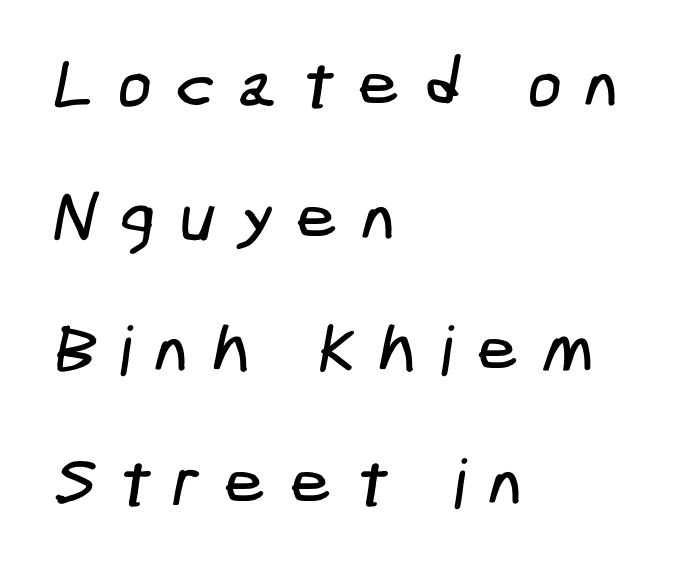
Widely set lines give the paragraph a tall, airy silhouette. Underlining? Definitely not there. Is the block centered? No — it sits flush against the left margin. Someone cranked the tracking dial way up on this one. To sum up the face: it is a sans, with no serifs.
